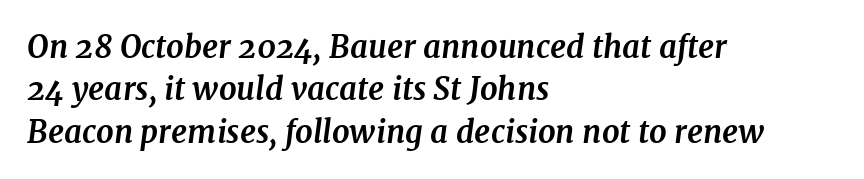
Type style note: has serifs. Compared with a centered layout, this one pins lines to the left instead. Is this a fixed-width face? No — the glyphs have proportional, varying widths. Is there much room between lines? A standard amount, neither cramped nor airy. No word sits above an underline. In terms of letterspacing, this is plain default setting.
